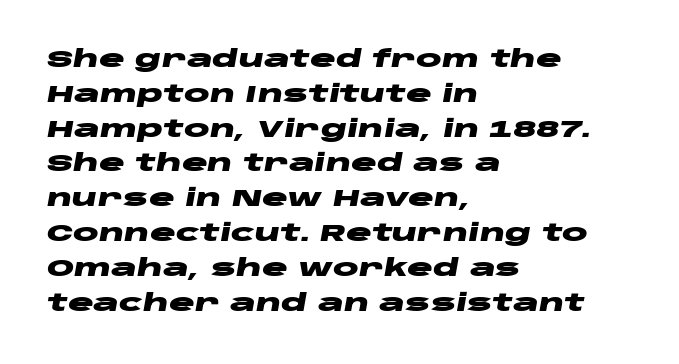
The image shows 24 px bold type, italic (leaning right); set left-aligned, normal line spacing (1.45x), normal letter spacing, not underlined.
